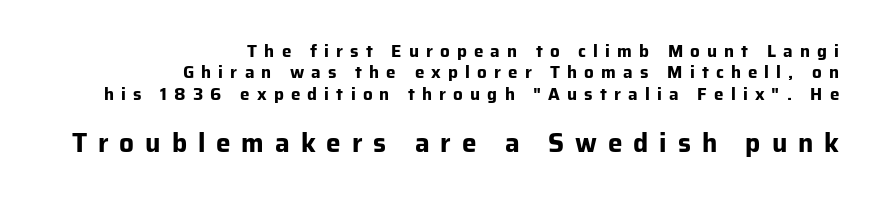
The lettering holds an erect, upright posture throughout. Compare the two chunks: the lower has the greater cap height. Letters rest on an invisible, unmarked baseline. Horizontally, the lines are justified to the trailing edge only. The passage shown stacks its lines at a standard gap.
